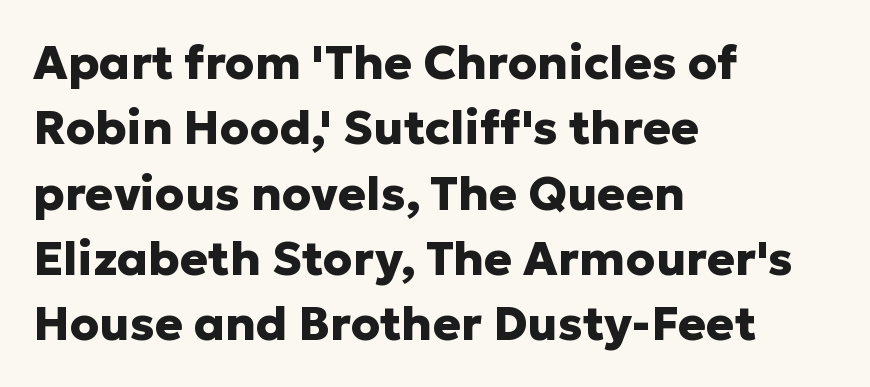
No word sits above an underline. Students, note that the glyphs here touch the page at normal intervals. Each line starts at the same left margin while the right side varies. The rendering shows plain stroke endings on the letterforms — a sans-serif design. Compared with typical paragraphs, the rows here are spaced about the same. I'd describe the lettering as bold — thick and assertive.
